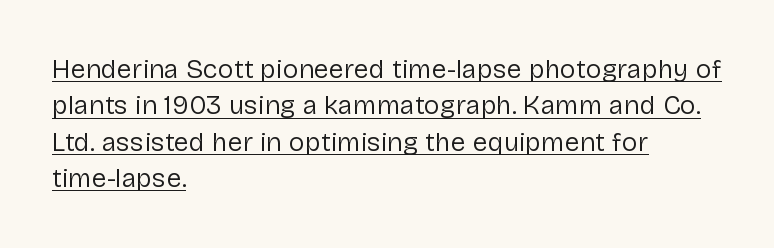
Unbolded letterforms with no extra heft. Words appear dense and cohesive because spacing is normal. Each line of the rendering has a horizontal stroke beneath the glyphs. Style check: upright. How would I describe the line gaps? Plain and ordinary. These lines stack with their left ends in a neat column.
